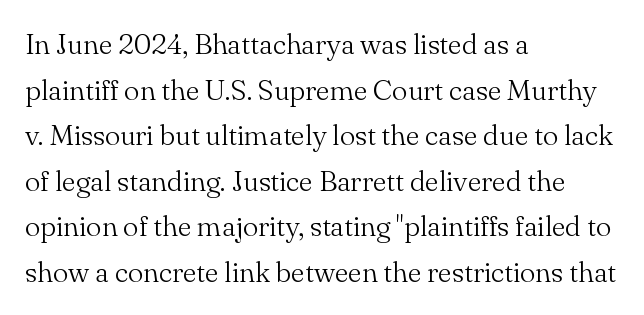
Q: Is the text bold? A: No.
Q: Is the text italic (slanted)? A: No, it is upright.
Q: Is the typeface a serif or a sans-serif typeface? A: Serif.
Q: Is the text underlined? A: No.
Q: How is the paragraph aligned? A: Left-aligned.
Q: Is the spacing between letters normal or unusually wide? A: Normal.
Q: Is the spacing between lines tight, normal or loose? A: Normal.
Q: Width (condensed, normal, or wide)? A: Normal.
Q: Stroke contrast? A: Medium.
Q: x-height? A: Small.
Q: Monospaced? A: No.
